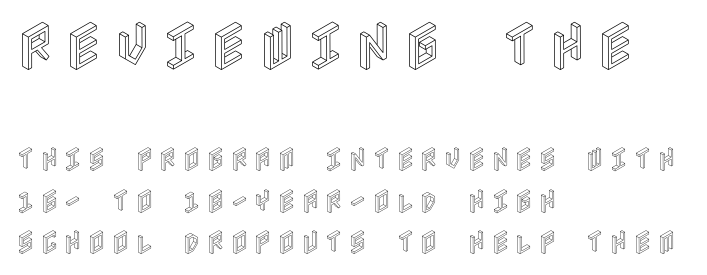
Does the bottom block carry the larger type? No, the top block does. Caption: multi-line text, flush left, ragged right. The lines sit at an ordinary, default distance from one another. The font's upright variant was chosen for this text.
